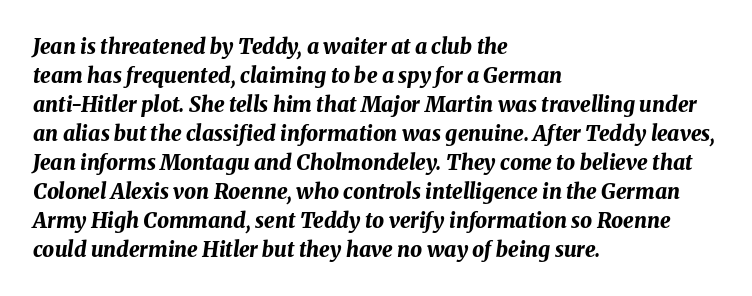
Q: Is the text bold? A: Yes.
Q: Is the text italic (slanted)? A: Yes, it leans right by about 8 degrees.
Q: Is the text underlined? A: No.
Q: How is the paragraph aligned? A: Left-aligned.
Q: Is the spacing between letters normal or unusually wide? A: Normal.
Q: Is the spacing between lines tight, normal or loose? A: Normal.
